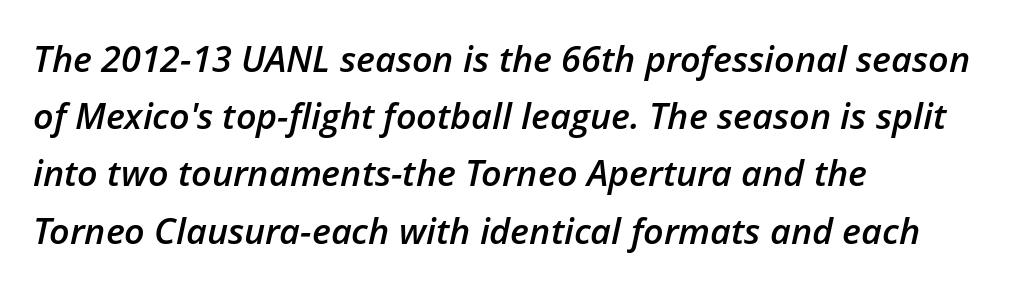
The sample has been set in demibold, a notch under bold. The strip under each line holds only bare page. Reading down the block, your eye returns to a fixed left position each line. Characters follow at the spacing the type designer built in. Each letter keeps its own natural width here, so spacing adapts to shape. What's the leading like? Ordinary, nothing unusual.
